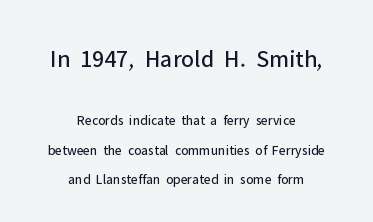
{"italic": "no", "bold": "no", "underline": "no", "align": "center", "line_spacing": "loose", "line_spacing_ratio": 2.09, "letter_spacing": "normal", "letter_spacing_em": 0.0, "larger_block": "first", "size_ratio": 1.79, "glyph_px": 25}
